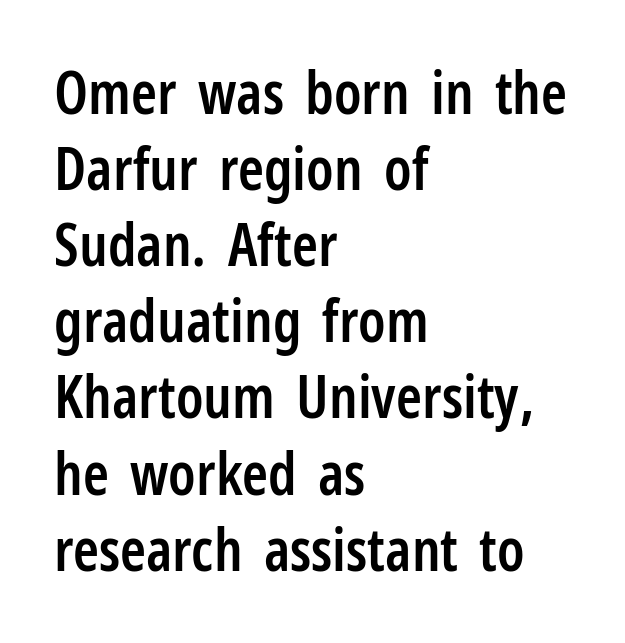
The image shows 59 px semibold, condensed sans-serif type, upright; set left-aligned, normal line spacing (1.29x), normal letter spacing, not underlined; low stroke contrast and a medium x-height.
